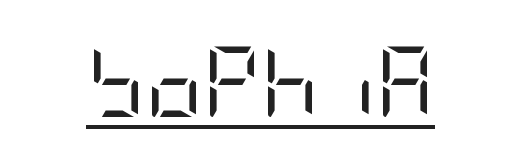
{"serif": "no", "italic": "no", "bold": "no", "weight": "regular", "width": "condensed", "stroke_contrast": "low", "x_height": "large", "underline": "yes", "letter_spacing": "normal", "letter_spacing_em": 0.0, "glyph_px": 71}
